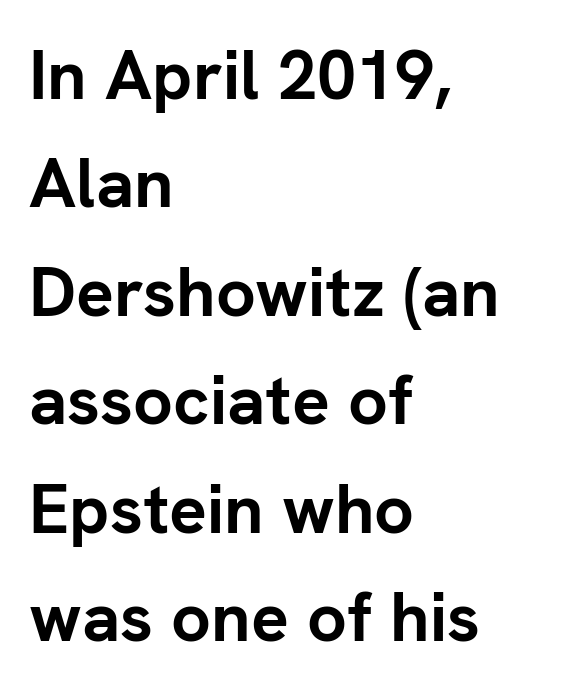
Every letter is thick-stroked: bold, no question. Note the varied advance widths — an 'i' is clearly narrower than an 'm'. Check where the strokes stop: nothing finishes them off — pure sans. The string is rendered with underlining switched off.
